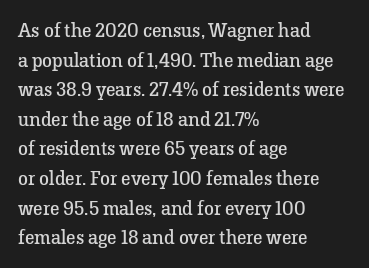
{"italic": "no", "bold": "no", "underline": "no", "align": "left", "line_spacing": "normal", "line_spacing_ratio": 1.48, "letter_spacing": "normal", "letter_spacing_em": 0.0, "glyph_px": 20}
